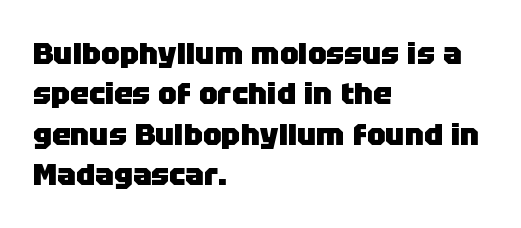
Q: Is the text bold? A: Yes.
Q: Is the text italic (slanted)? A: No, it is upright.
Q: Is the typeface a serif or a sans-serif typeface? A: Sans-serif.
Q: Is the text underlined? A: No.
Q: How is the paragraph aligned? A: Left-aligned.
Q: Is the spacing between letters normal or unusually wide? A: Normal.
Q: Is the spacing between lines tight, normal or loose? A: Normal.
Q: Width (condensed, normal, or wide)? A: Normal.
Q: Stroke contrast? A: Low.
Q: x-height? A: Large.
Q: Monospaced? A: No.
